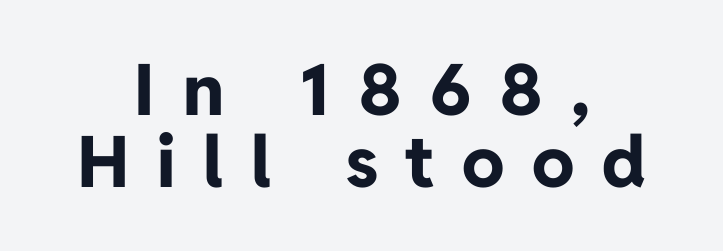
You could barely slide anything between these rows. The glyphs have the mass of a bold cut. Both edges are ragged and mirror each other, which tells us the setting is centered. Lines of text with bare space underneath.
